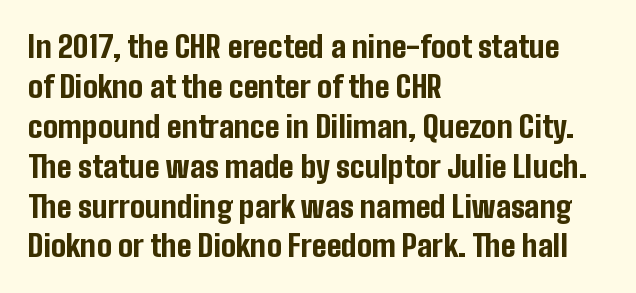
{"serif": "no", "italic": "no", "bold": "yes", "weight": "bold", "width": "condensed", "stroke_contrast": "low", "x_height": "medium", "monospaced": "no", "underline": "no", "align": "left", "line_spacing": "normal", "line_spacing_ratio": 1.33, "letter_spacing": "normal", "letter_spacing_em": 0.0, "glyph_px": 30}
